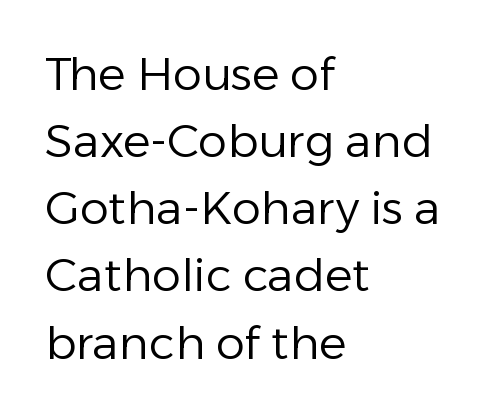
The image shows 46 px regular-weight sans-serif type, upright; set left-aligned, normal line spacing (1.46x), normal letter spacing, not underlined; low stroke contrast and a medium x-height.
